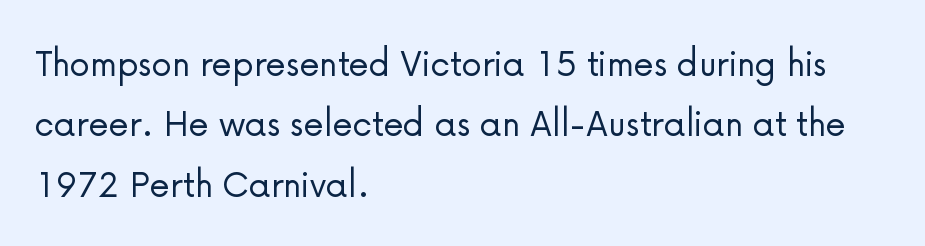
The zone under the glyphs is completely vacant. Serifs: no, the terminals of the letterforms are clean. The lettering stays uniformly vertical, giving the passage a roman look. Teacher's note: observe the even left margin — that is flush-left alignment.
